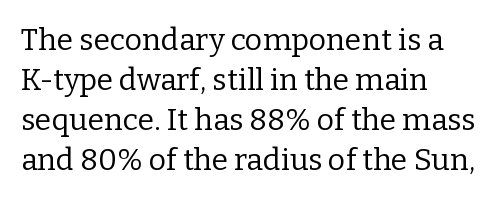
{"serif": "yes", "italic": "no", "bold": "no", "weight": "regular", "width": "normal", "stroke_contrast": "low", "x_height": "medium", "monospaced": "no", "underline": "no", "align": "left", "line_spacing": "normal", "line_spacing_ratio": 1.33, "letter_spacing": "normal", "letter_spacing_em": 0.0, "glyph_px": 30}
